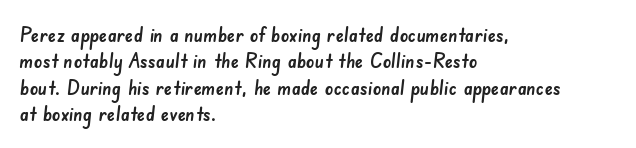
The lines sit at an ordinary, default distance from one another. A clean baseline with only descenders dipping below it. Is the letter spacing exaggerated? No — it looks like the ordinary default. One-word summary of the alignment: left.
